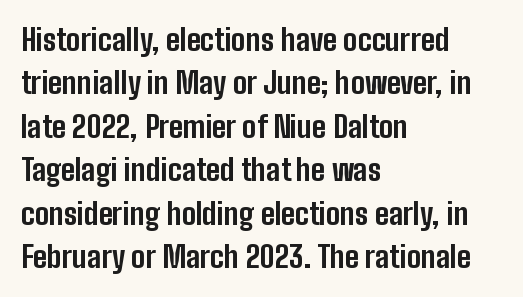
Q: Is the text bold? A: Yes.
Q: Is the text italic (slanted)? A: No, it is upright.
Q: Is the typeface a serif or a sans-serif typeface? A: Sans-serif.
Q: Is the text underlined? A: No.
Q: How is the paragraph aligned? A: Left-aligned.
Q: Is the spacing between letters normal or unusually wide? A: Normal.
Q: Is the spacing between lines tight, normal or loose? A: Normal.
Q: Width (condensed, normal, or wide)? A: Condensed.
Q: Stroke contrast? A: Low.
Q: x-height? A: Medium.
Q: Monospaced? A: No.
